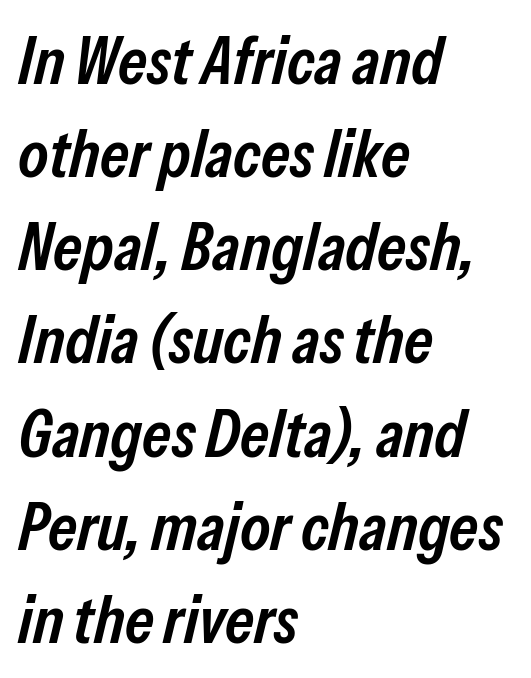
Q: Is the text bold? A: Semi-bold.
Q: Is the text italic (slanted)? A: Yes, it leans right by about 13 degrees.
Q: Is the text underlined? A: No.
Q: How is the paragraph aligned? A: Left-aligned.
Q: Is the spacing between letters normal or unusually wide? A: Normal.
Q: Is the spacing between lines tight, normal or loose? A: Normal.
Q: Width (condensed, normal, or wide)? A: Condensed.
Q: Stroke contrast? A: Low.
Q: x-height? A: Medium.
Q: Monospaced? A: No.
